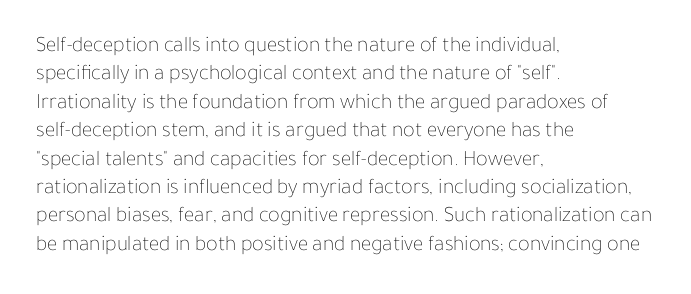
Q: Is the text bold? A: No.
Q: Is the text italic (slanted)? A: No, it is upright.
Q: Is the text underlined? A: No.
Q: How is the paragraph aligned? A: Left-aligned.
Q: Is the spacing between letters normal or unusually wide? A: Normal.
Q: Is the spacing between lines tight, normal or loose? A: Normal.
